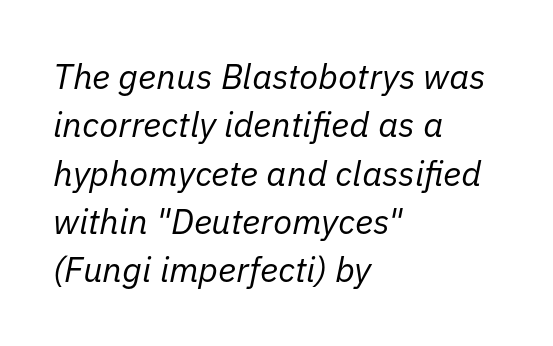
The image shows 35 px regular-weight type, italic (leaning right); set left-aligned, normal line spacing (1.38x), normal letter spacing, not underlined; low stroke contrast and a medium x-height.
